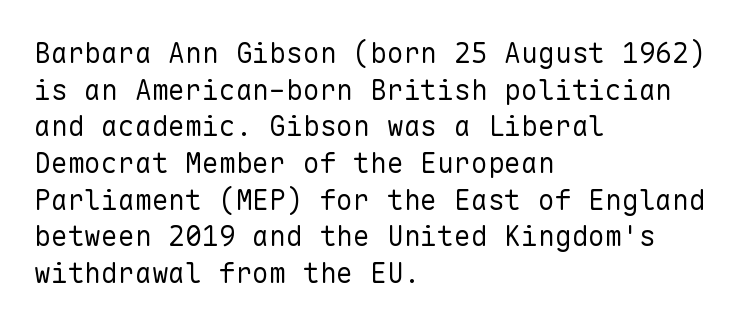
Check the space under the baseline: it is left empty. The passage shown stacks its lines at a standard gap. No heavy texture on the line: the type isn't bold. You could call the tracking neutral — neither tight nor loose.
